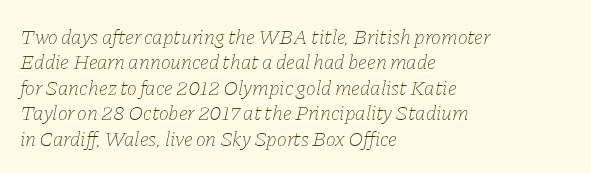
{"italic": "yes", "lean": "right", "slant_degrees": 11, "bold": "no", "underline": "no", "align": "left", "line_spacing_ratio": 1.21, "letter_spacing": "normal", "letter_spacing_em": 0.0, "glyph_px": 21}
